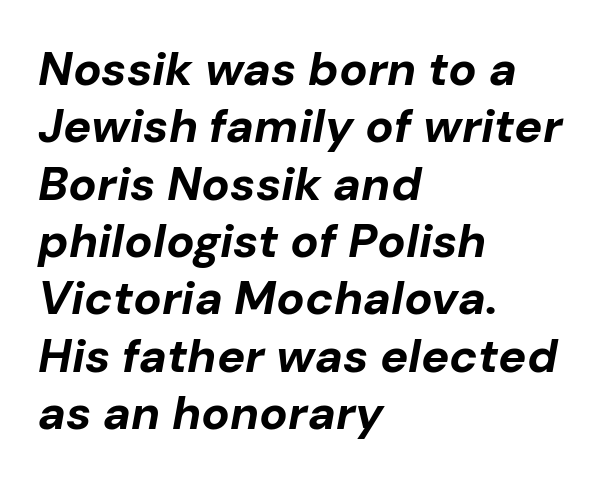
{"italic": "yes", "lean": "right", "slant_degrees": 10, "bold": "yes", "weight": "bold", "width": "normal", "stroke_contrast": "low", "x_height": "medium", "monospaced": "no", "underline": "no", "align": "left", "line_spacing_ratio": 1.22, "letter_spacing": "normal", "letter_spacing_em": 0.0, "glyph_px": 47}
